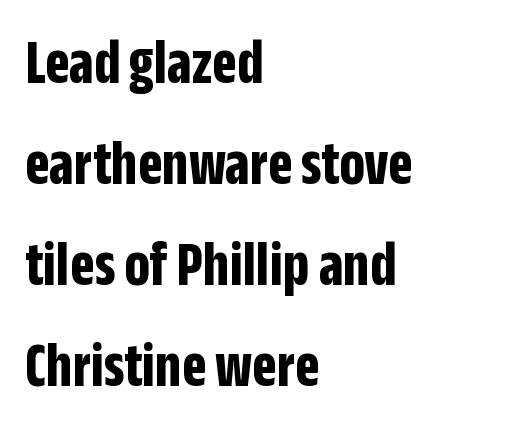
Q: Is the text bold? A: Yes.
Q: Is the text italic (slanted)? A: No, it is upright.
Q: Is the typeface a serif or a sans-serif typeface? A: Sans-serif.
Q: Is the text underlined? A: No.
Q: How is the paragraph aligned? A: Left-aligned.
Q: Is the spacing between letters normal or unusually wide? A: Normal.
Q: Is the spacing between lines tight, normal or loose? A: Normal.
Q: Width (condensed, normal, or wide)? A: Condensed.
Q: Stroke contrast? A: Low.
Q: x-height? A: Large.
Q: Monospaced? A: No.
